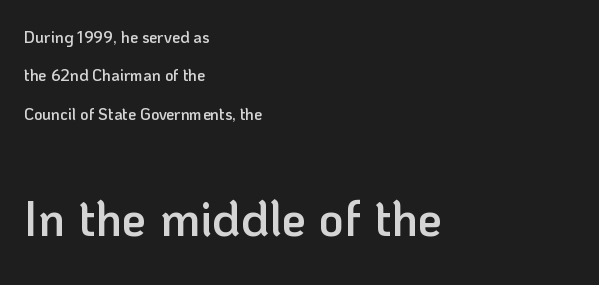
{"serif": "no", "italic": "no", "bold": "semi", "weight": "semibold", "width": "normal", "stroke_contrast": "low", "x_height": "medium", "monospaced": "no", "underline": "no", "align": "left", "line_spacing": "loose", "line_spacing_ratio": 2.4, "letter_spacing": "normal", "letter_spacing_em": 0.0, "larger_block": "second", "size_ratio": 3.06, "glyph_px": 49}
